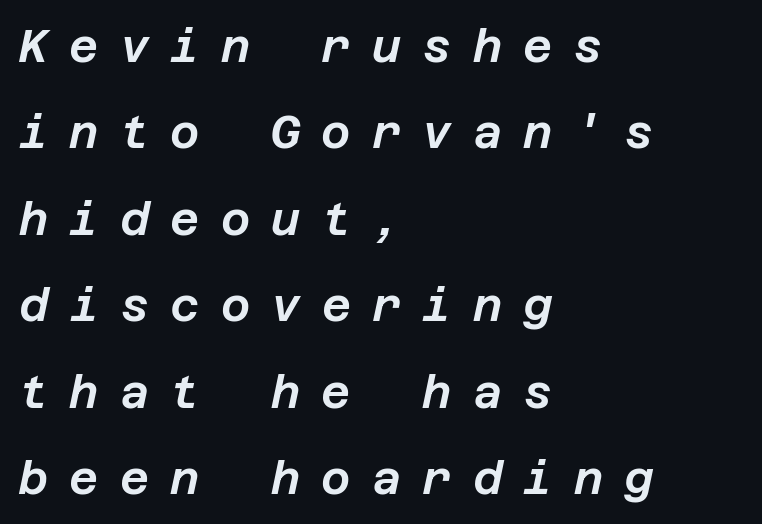
Q: Is the text italic (slanted)? A: Yes, it leans right by about 12 degrees.
Q: Is the text underlined? A: No.
Q: How is the paragraph aligned? A: Left-aligned.
Q: Is the spacing between letters normal or unusually wide? A: Unusually wide.
Q: Is the spacing between lines tight, normal or loose? A: Loose.
Q: Width (condensed, normal, or wide)? A: Normal.
Q: Stroke contrast? A: Low.
Q: x-height? A: Large.
